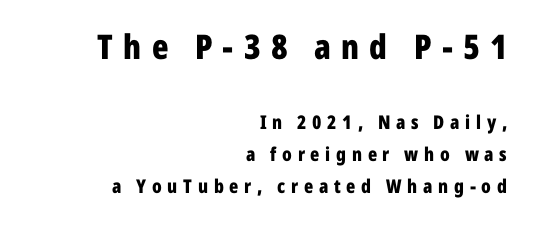
The image shows 34 px bold, condensed sans-serif type, upright; set right-aligned, normal line spacing (1.68x), unusually wide letter spacing (+0.3 em), not underlined; the first (top) block is 1.79x larger; low stroke contrast and a medium x-height.
